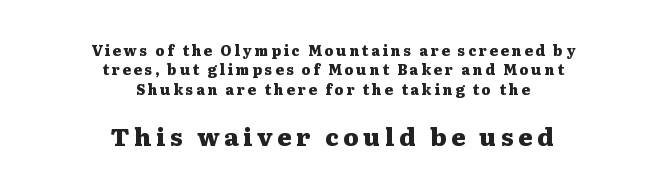
Visually the block forms a symmetrical silhouette, jagged on both flanks. The typography opts for an upright posture over an oblique one. You get the small type first, then a jump to larger type. Glance below the letters and you will spot only blank space. Does the leading feel generous? No, just average.
